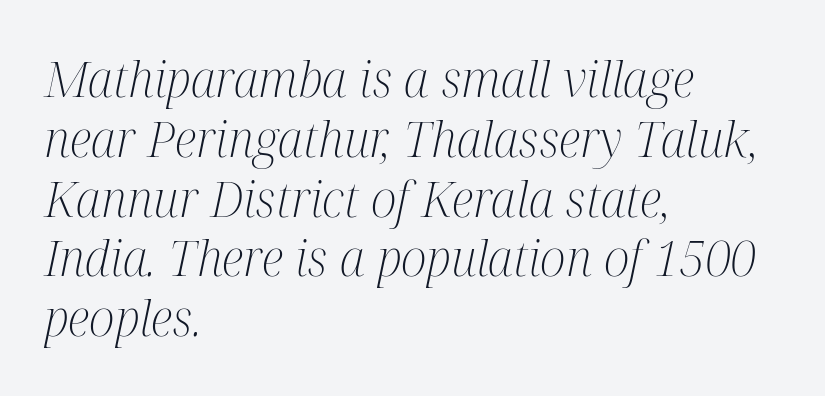
Q: Is the text bold? A: No.
Q: Is the text italic (slanted)? A: Yes, it leans right by about 12 degrees.
Q: Is the typeface a serif or a sans-serif typeface? A: Serif.
Q: Is the text underlined? A: No.
Q: How is the paragraph aligned? A: Left-aligned.
Q: Is the spacing between letters normal or unusually wide? A: Normal.
Q: Width (condensed, normal, or wide)? A: Condensed.
Q: Stroke contrast? A: Medium.
Q: x-height? A: Medium.
Q: Monospaced? A: No.
